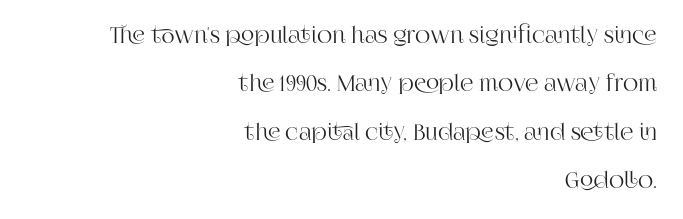
{"italic": "no", "underline": "no", "align": "right", "line_spacing": "loose", "line_spacing_ratio": 2.3, "letter_spacing": "normal", "letter_spacing_em": 0.0, "glyph_px": 21}
